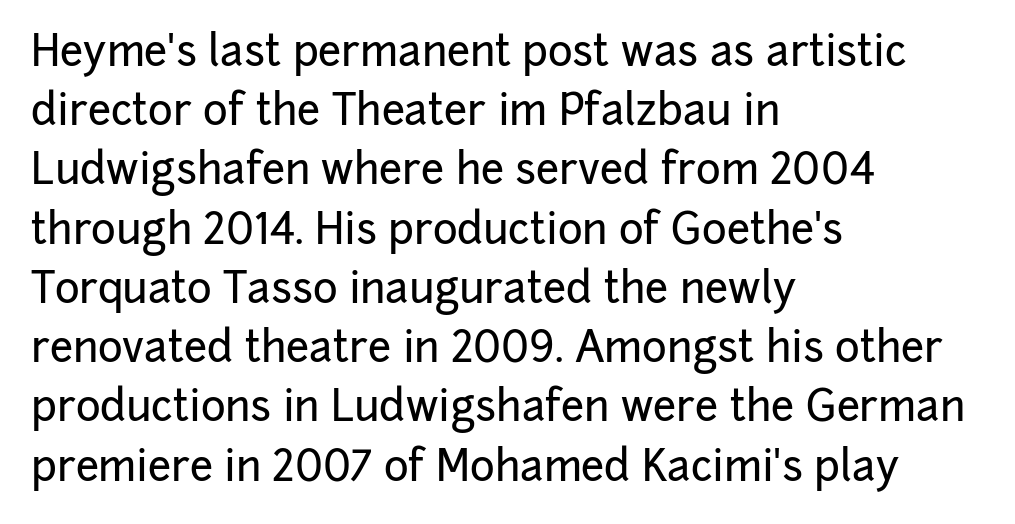
Q: Is the text italic (slanted)? A: No, it is upright.
Q: Is the typeface a serif or a sans-serif typeface? A: Sans-serif.
Q: Is the text underlined? A: No.
Q: How is the paragraph aligned? A: Left-aligned.
Q: Is the spacing between letters normal or unusually wide? A: Normal.
Q: Is the spacing between lines tight, normal or loose? A: Normal.
Q: Width (condensed, normal, or wide)? A: Normal.
Q: Stroke contrast? A: Low.
Q: x-height? A: Medium.
Q: Monospaced? A: No.
